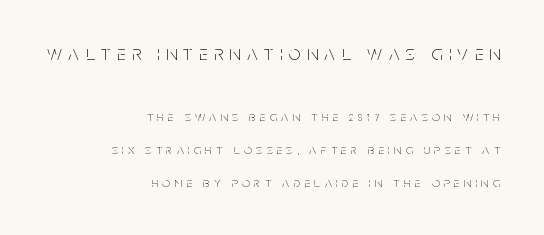
Heft: none added — not bold. The lines are spread far apart with generous leading. These lines stack with their right ends in a neat column. Check the space under the baseline: it is left empty. Compare the two chunks: the upper has the greater cap height. Is there any slant? The stems are plumb.
